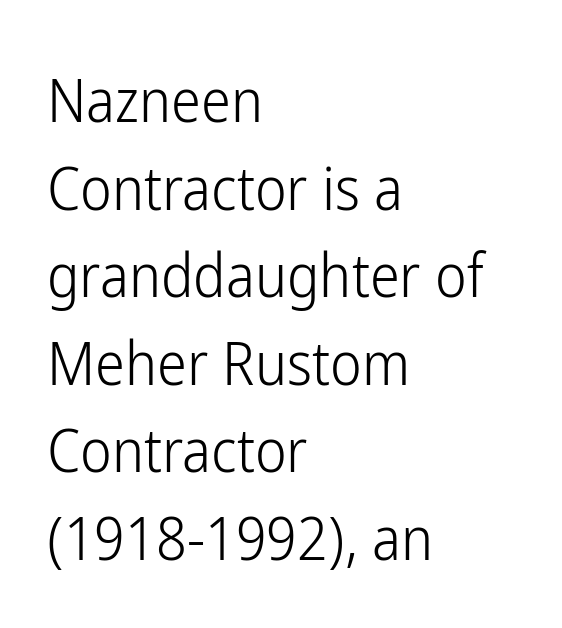
{"serif": "no", "italic": "no", "bold": "no", "weight": "light", "width": "condensed", "stroke_contrast": "low", "x_height": "medium", "monospaced": "no", "underline": "no", "align": "left", "line_spacing": "normal", "line_spacing_ratio": 1.46, "letter_spacing": "normal", "letter_spacing_em": 0.0, "glyph_px": 60}
